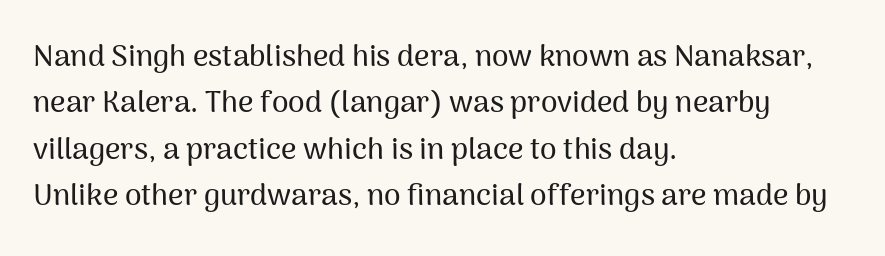
The image shows 30 px sans-serif type, upright; set left-aligned, normal line spacing (1.55x), normal letter spacing, not underlined; medium stroke contrast and a medium x-height.
